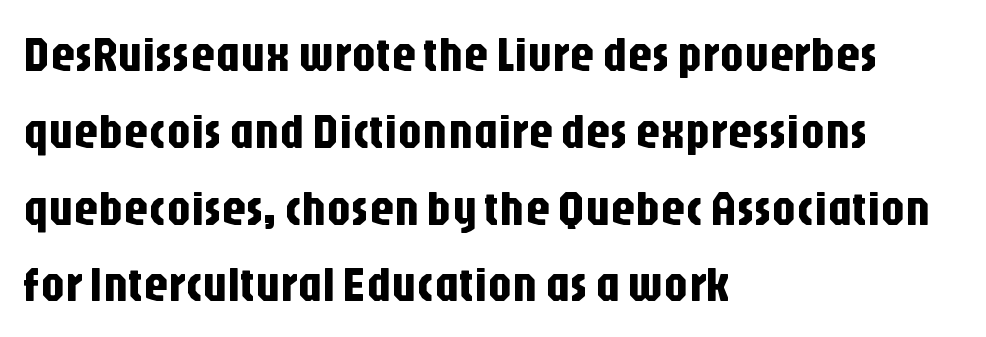
The image shows 48 px condensed sans-serif type, upright; set left-aligned, normal line spacing (1.6x), normal letter spacing, not underlined; low stroke contrast and a large x-height.
